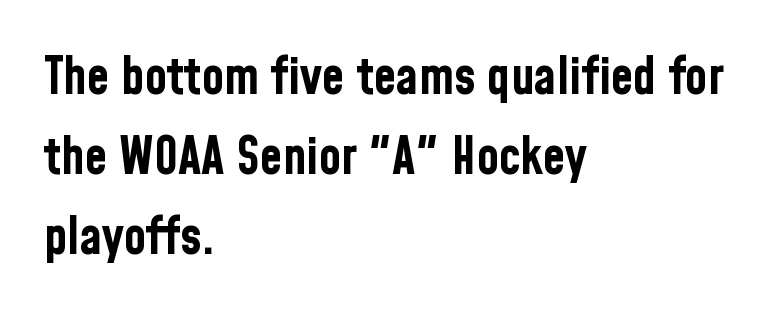
The image shows 51 px bold, condensed sans-serif type, upright; set left-aligned, normal line spacing (1.57x), normal letter spacing, not underlined; low stroke contrast and a medium x-height.
